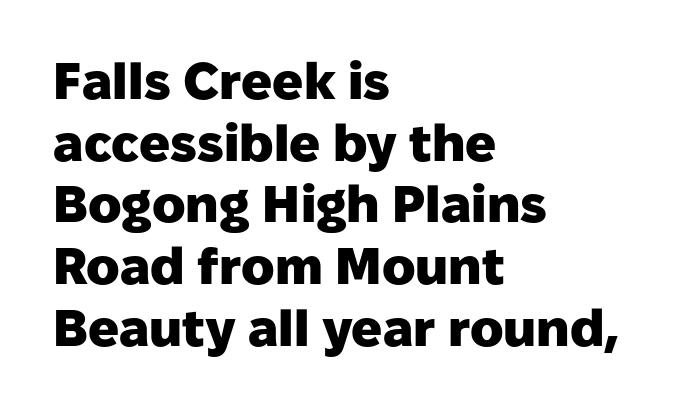
{"serif": "no", "italic": "no", "bold": "yes", "weight": "heavy", "width": "normal", "stroke_contrast": "low", "x_height": "medium", "monospaced": "no", "underline": "no", "align": "left", "line_spacing_ratio": 1.21, "letter_spacing": "normal", "letter_spacing_em": 0.0, "glyph_px": 51}
